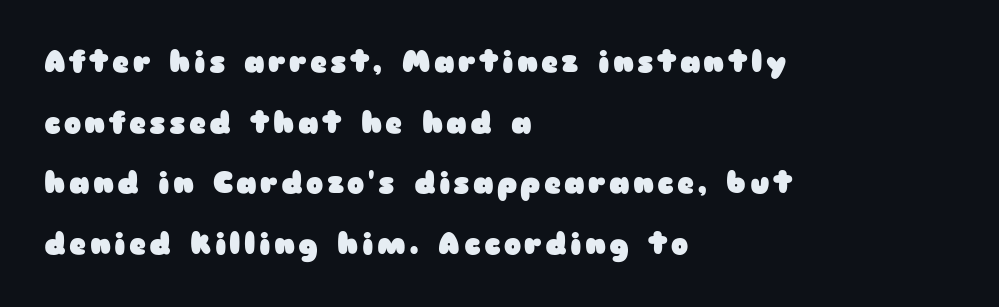
The image shows 29 px heavy, wide sans-serif type, upright; set left-aligned, loose line spacing (2.09x), not underlined; low stroke contrast and a medium x-height.
